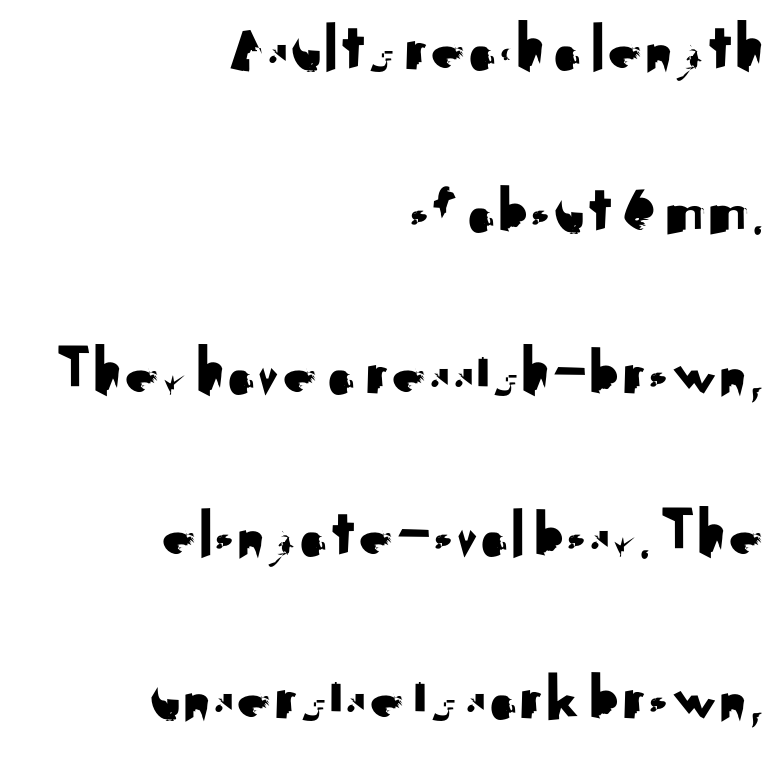
Q: Is the text italic (slanted)? A: No, it is upright.
Q: Is the typeface a serif or a sans-serif typeface? A: Sans-serif.
Q: Is the text underlined? A: No.
Q: How is the paragraph aligned? A: Right-aligned.
Q: Is the spacing between letters normal or unusually wide? A: Normal.
Q: Is the spacing between lines tight, normal or loose? A: Loose.
Q: Width (condensed, normal, or wide)? A: Normal.
Q: Stroke contrast? A: Medium.
Q: x-height? A: Small.
Q: Monospaced? A: No.
